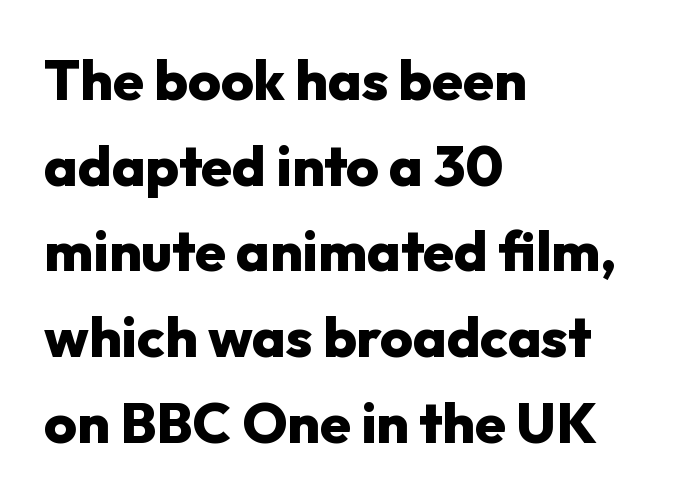
Q: Is the text bold? A: Yes.
Q: Is the text italic (slanted)? A: No, it is upright.
Q: Is the typeface a serif or a sans-serif typeface? A: Sans-serif.
Q: Is the text underlined? A: No.
Q: How is the paragraph aligned? A: Left-aligned.
Q: Is the spacing between letters normal or unusually wide? A: Normal.
Q: Is the spacing between lines tight, normal or loose? A: Normal.
Q: Width (condensed, normal, or wide)? A: Normal.
Q: Stroke contrast? A: Low.
Q: x-height? A: Medium.
Q: Monospaced? A: No.
